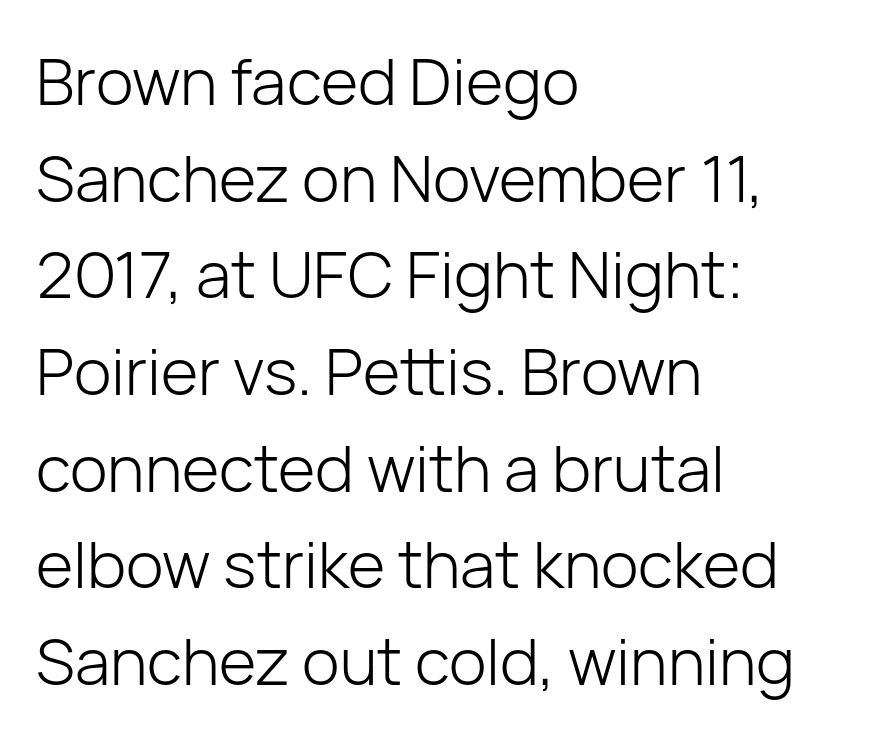
The weight tops out at a normal text grade. Anything drawn beneath the words? Only blank space. Short note: letters normally spaced. The letters advance in unequal steps, a hallmark of proportional type.
